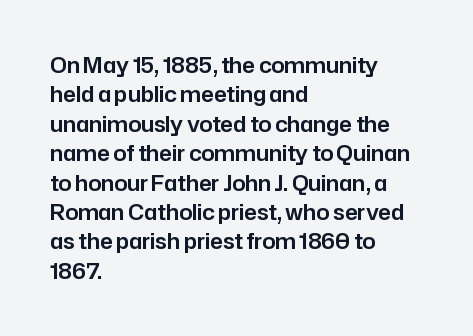
The image shows 21 px text type, upright; set left-aligned, normal line spacing (1.4x), normal letter spacing, not underlined.
